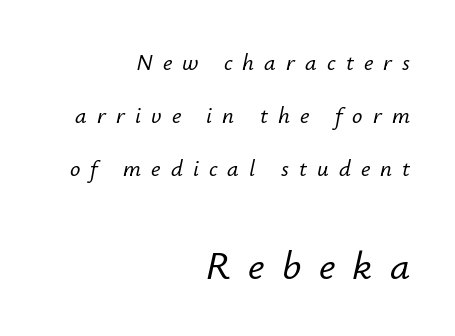
Q: Is the text italic (slanted)? A: Yes, it leans right by about 12 degrees.
Q: Is the text underlined? A: No.
Q: How is the paragraph aligned? A: Right-aligned.
Q: Is the spacing between letters normal or unusually wide? A: Unusually wide.
Q: Is the spacing between lines tight, normal or loose? A: Loose.
Q: Which block of text is set in a larger size, the first (top) or the second (bottom)? A: The second (bottom) one.
Q: Width (condensed, normal, or wide)? A: Normal.
Q: Stroke contrast? A: Low.
Q: x-height? A: Small.
Q: Monospaced? A: No.
